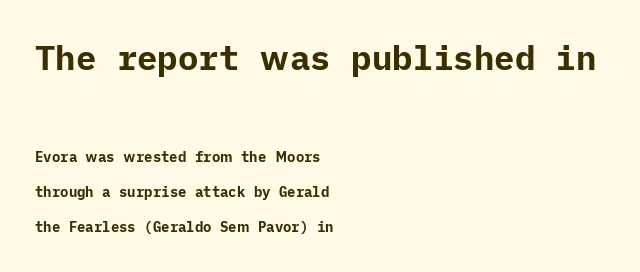
The ragged edge is on the right, which tells us the setting is flush left. A student would notice the top passage is typeset larger than what follows. The typeface chosen for these lines omits serifs. Here the glyphs are tracked normally, forming tight word shapes. Lines of text with bare space underneath.
